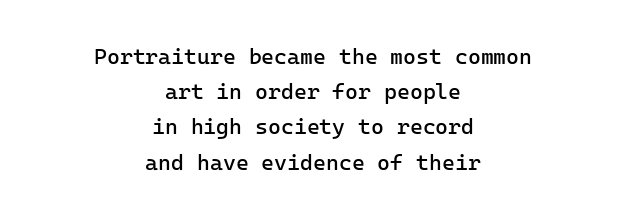
The image shows 22 px text type, upright; set centered, normal line spacing (1.6x), normal letter spacing, not underlined.
